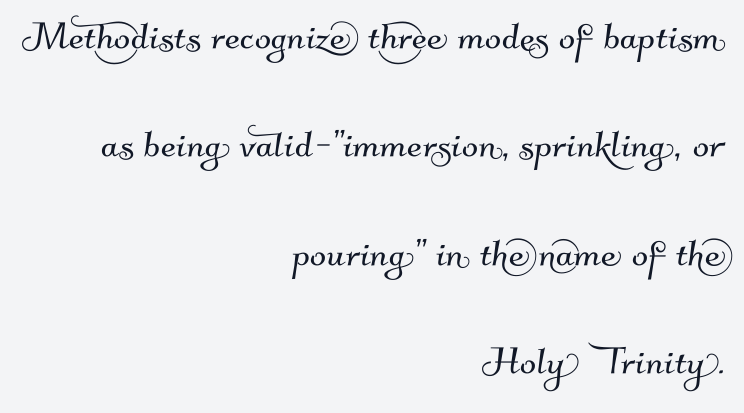
The space beneath each line is pristine and unruled. This rendering employs a face without finishing strokes, i.e., a sans-serif. Teacher's note: observe the even right margin — that is flush-right alignment. This sample has the flowing, uneven cadence of proportional lettering. How would I describe the line gaps? Wide and relaxed. A typesetter would call this zero additional tracking.
